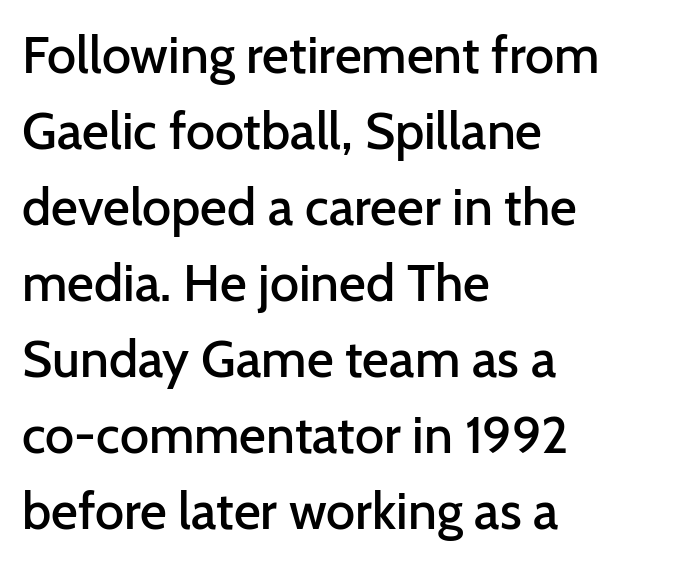
{"serif": "no", "italic": "no", "bold": "semi", "weight": "semibold", "width": "normal", "stroke_contrast": "low", "x_height": "medium", "monospaced": "no", "underline": "no", "align": "left", "line_spacing": "normal", "line_spacing_ratio": 1.46, "letter_spacing": "normal", "letter_spacing_em": 0.0, "glyph_px": 52}
